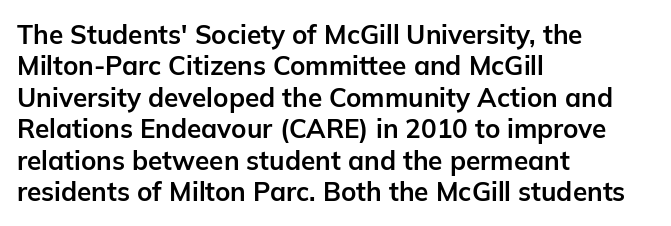
Q: Is the text bold? A: Yes.
Q: Is the text italic (slanted)? A: No, it is upright.
Q: Is the text underlined? A: No.
Q: How is the paragraph aligned? A: Left-aligned.
Q: Is the spacing between letters normal or unusually wide? A: Normal.
